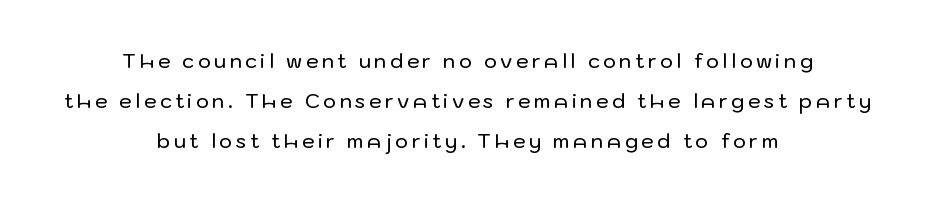
Neither beginnings nor endings align; midpoints do. The line-height multiplier appears high, well above default. Descenders hang freely into open space. The type sits square on the baseline with zero lean.
